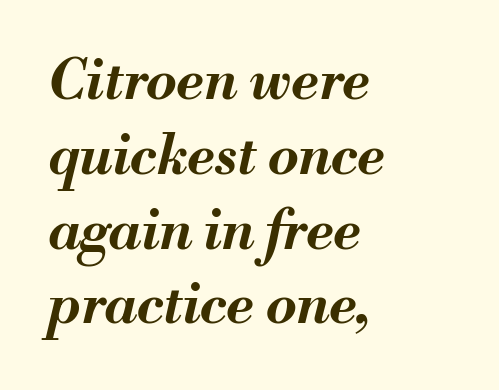
{"italic": "yes", "lean": "right", "slant_degrees": 13, "bold": "yes", "weight": "bold", "width": "normal", "stroke_contrast": "medium", "x_height": "small", "monospaced": "no", "underline": "no", "align": "left", "line_spacing": "normal", "line_spacing_ratio": 1.36, "letter_spacing": "normal", "letter_spacing_em": 0.0, "glyph_px": 55}
